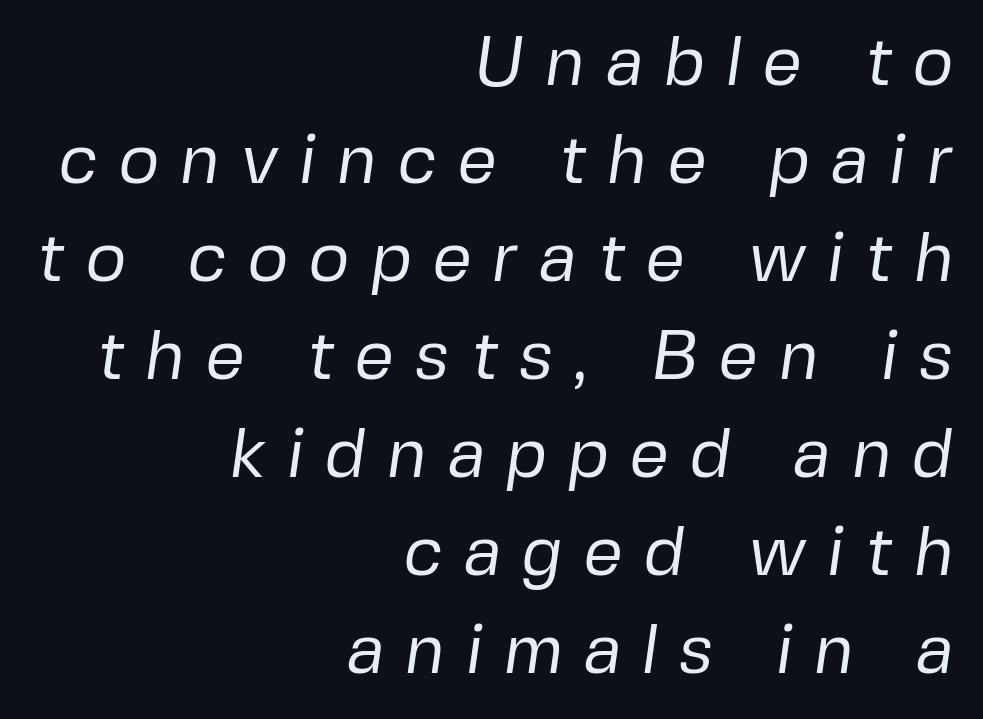
{"serif": "no", "bold": "no", "weight": "regular", "width": "normal", "stroke_contrast": "low", "x_height": "medium", "monospaced": "no", "underline": "no", "align": "right", "line_spacing": "normal", "line_spacing_ratio": 1.4, "letter_spacing": "wide", "letter_spacing_em": 0.29, "glyph_px": 70}
